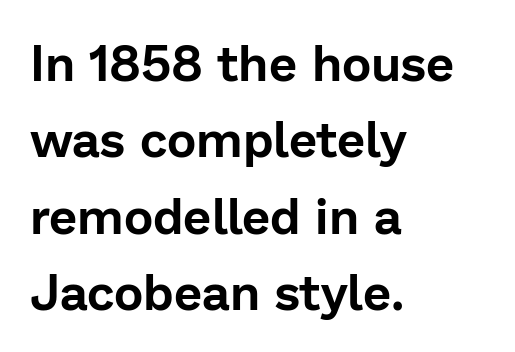
Q: Is the text italic (slanted)? A: No, it is upright.
Q: Is the typeface a serif or a sans-serif typeface? A: Sans-serif.
Q: Is the text underlined? A: No.
Q: How is the paragraph aligned? A: Left-aligned.
Q: Is the spacing between letters normal or unusually wide? A: Normal.
Q: Is the spacing between lines tight, normal or loose? A: Normal.
Q: Width (condensed, normal, or wide)? A: Normal.
Q: Stroke contrast? A: Low.
Q: x-height? A: Medium.
Q: Monospaced? A: No.
